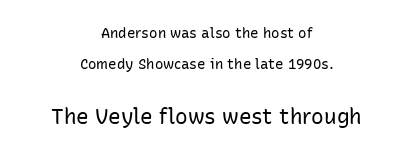
{"italic": "no", "bold": "no", "underline": "no", "align": "center", "line_spacing": "loose", "line_spacing_ratio": 2.24, "letter_spacing": "normal", "letter_spacing_em": 0.0, "larger_block": "second", "size_ratio": 1.5, "glyph_px": 21}
